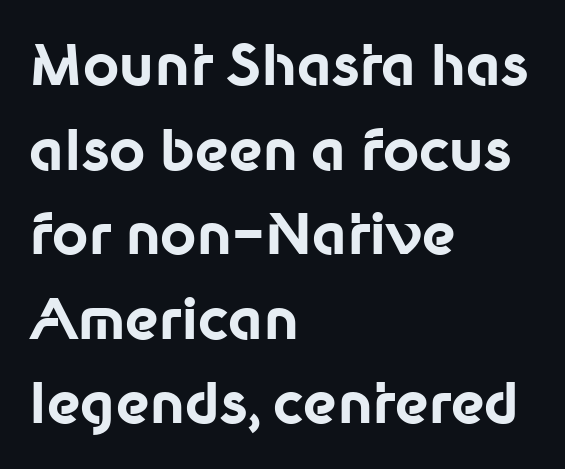
Line starts are locked; line ends wander. A typesetter would call this proportional, since set widths differ per character. Typographic density is high because the face is bold. The rendering uses a moderate line-height, typical for paragraphs. Is there any slant? The stems are plumb.
